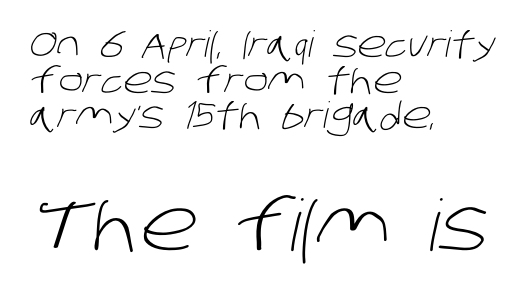
This sample uses a sans-serif face. A typesetter would call this zero additional tracking. Which of the two is more prominent by size? The second, at the bottom. Weight: not bold — regular or lighter. Nobody drew a line under any word here.
